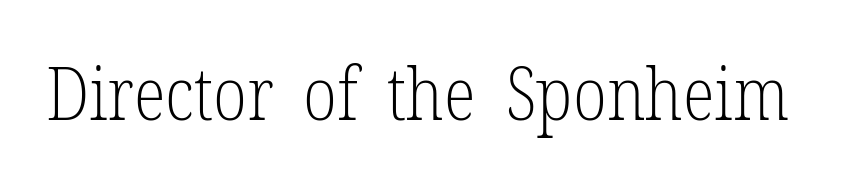
Q: Is the text bold? A: No.
Q: Is the text italic (slanted)? A: No, it is upright.
Q: Is the typeface a serif or a sans-serif typeface? A: Serif.
Q: Is the text underlined? A: No.
Q: Is the spacing between letters normal or unusually wide? A: Normal.
Q: Width (condensed, normal, or wide)? A: Condensed.
Q: Stroke contrast? A: Low.
Q: x-height? A: Medium.
Q: Monospaced? A: No.
